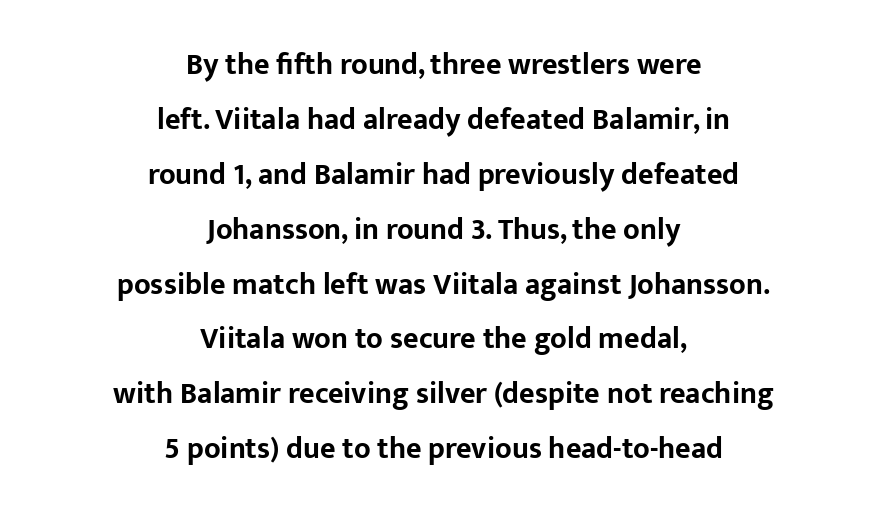
The image shows 30 px bold sans-serif type, upright; set centered, line spacing 1.83x, normal letter spacing, not underlined; low stroke contrast and a medium x-height.
